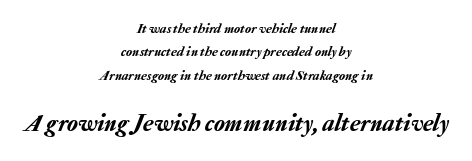
Q: Is the text italic (slanted)? A: Yes, it leans right by about 20 degrees.
Q: Is the text underlined? A: No.
Q: How is the paragraph aligned? A: Centered.
Q: Is the spacing between letters normal or unusually wide? A: Normal.
Q: Is the spacing between lines tight, normal or loose? A: Normal.
Q: Which block of text is set in a larger size, the first (top) or the second (bottom)? A: The second (bottom) one.
